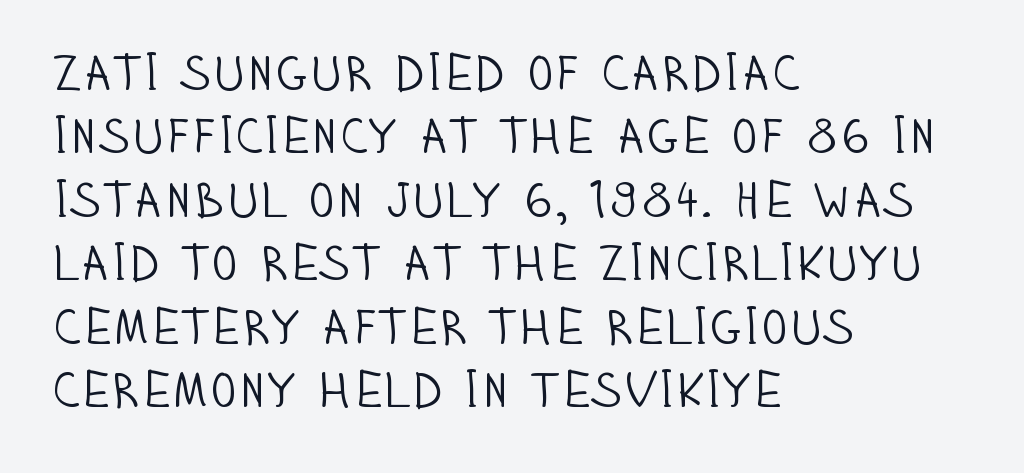
Q: Is the text bold? A: No.
Q: Is the text italic (slanted)? A: No, it is upright.
Q: Is the typeface a serif or a sans-serif typeface? A: Sans-serif.
Q: Is the text underlined? A: No.
Q: How is the paragraph aligned? A: Left-aligned.
Q: Is the spacing between letters normal or unusually wide? A: Normal.
Q: Is the spacing between lines tight, normal or loose? A: Normal.
Q: Width (condensed, normal, or wide)? A: Condensed.
Q: Stroke contrast? A: Low.
Q: x-height? A: Large.
Q: Monospaced? A: No.
